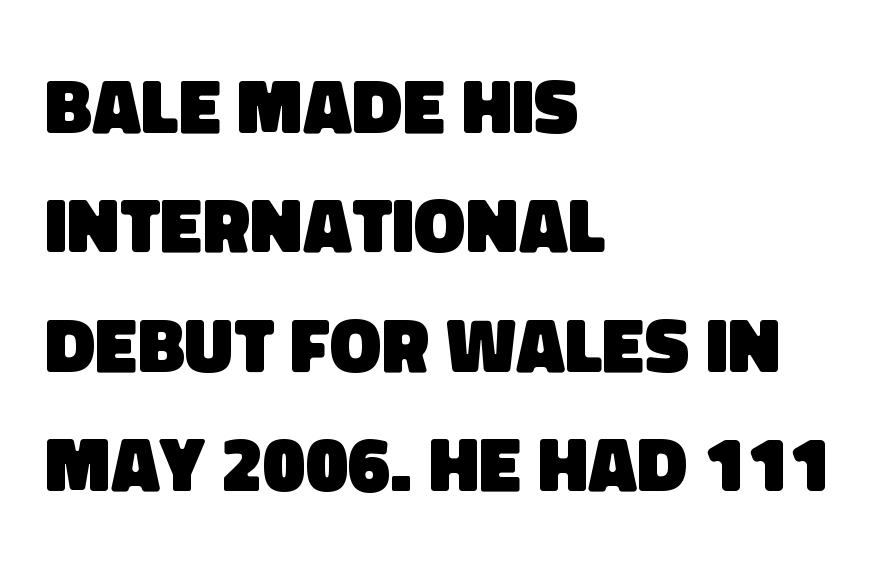
Q: Is the text bold? A: Yes.
Q: Is the typeface a serif or a sans-serif typeface? A: Sans-serif.
Q: Is the text underlined? A: No.
Q: How is the paragraph aligned? A: Left-aligned.
Q: Is the spacing between letters normal or unusually wide? A: Normal.
Q: Is the spacing between lines tight, normal or loose? A: Normal.
Q: Width (condensed, normal, or wide)? A: Normal.
Q: Stroke contrast? A: Low.
Q: x-height? A: Large.
Q: Monospaced? A: No.
